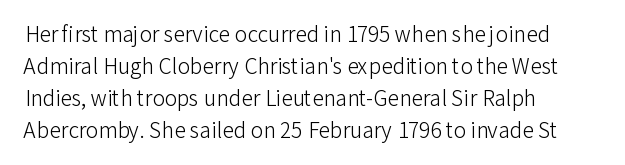
Is the block centered? No — it sits flush against the left margin. Honestly, the row spacing looks completely unremarkable. Check under the words: just untouched page. Ascenders rise straight up at ninety degrees. Nobody touched the tracking dial on this one.
